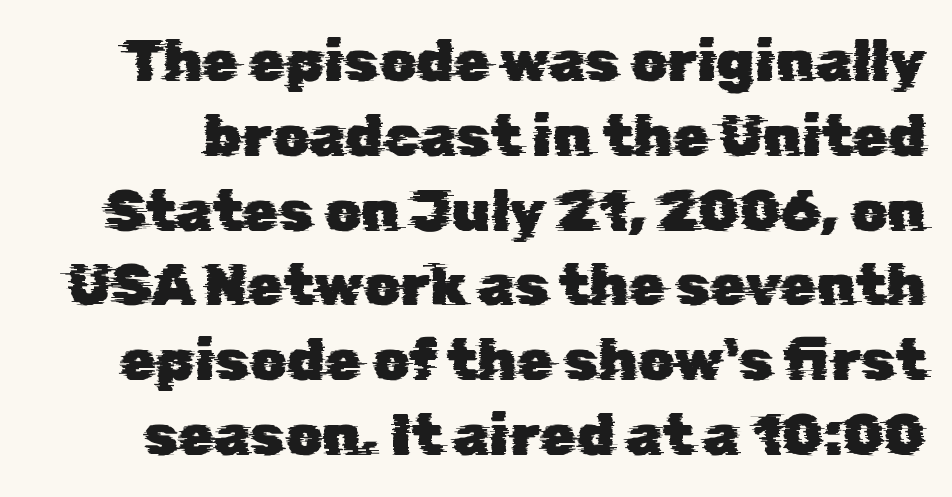
Letterform terminals end flat and unadorned throughout the passage. Compared with typical paragraphs, the rows here are spaced about the same. Think of a printed novel: that variable character pitch is what you see here. Between one letter and the next there's only the usual sliver of space. Unmarked baselines from the first word to the last.
